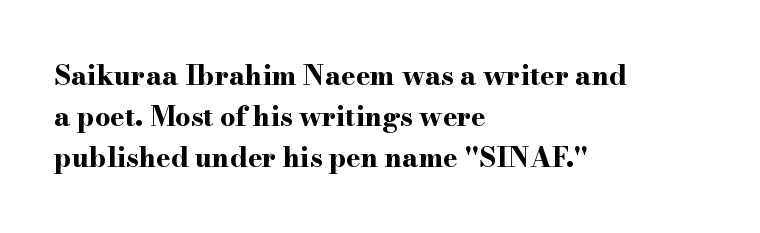
The image shows 27 px bold type, upright; set left-aligned, normal line spacing (1.52x), normal letter spacing, not underlined.
